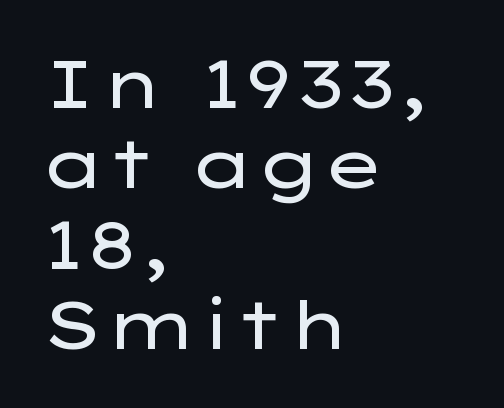
The image shows 67 px regular-weight, wide sans-serif type, upright; set left-aligned, line spacing 1.2x, normal letter spacing, not underlined; low stroke contrast and a medium x-height.
